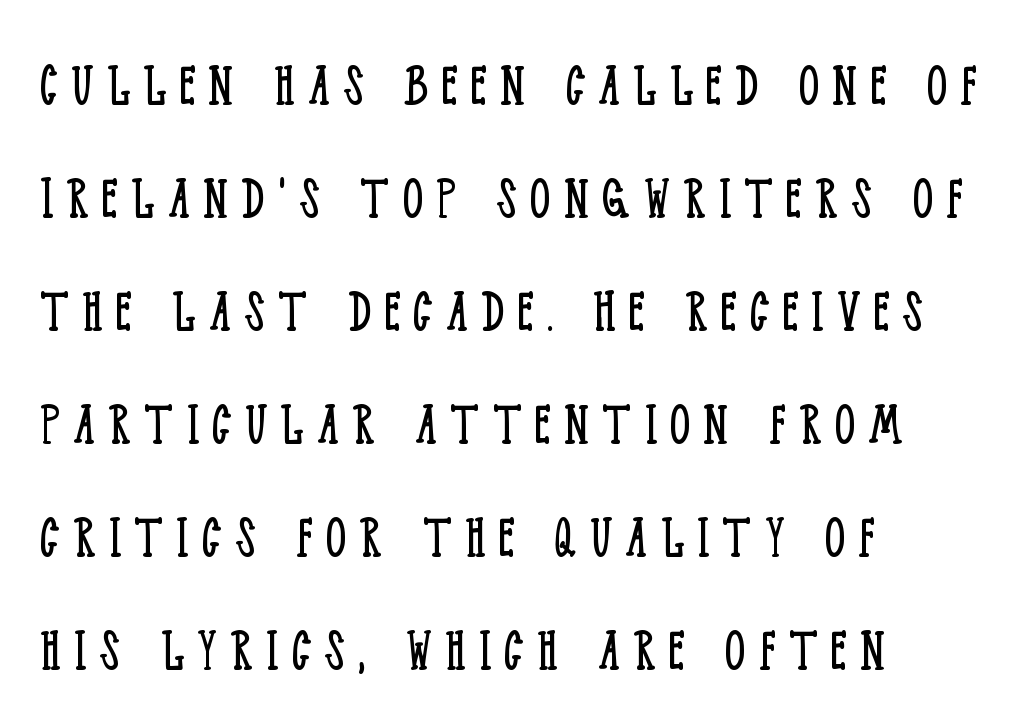
Q: Is the text bold? A: No.
Q: Is the text italic (slanted)? A: No, it is upright.
Q: Is the typeface a serif or a sans-serif typeface? A: Serif.
Q: Is the text underlined? A: No.
Q: How is the paragraph aligned? A: Left-aligned.
Q: Is the spacing between letters normal or unusually wide? A: Unusually wide.
Q: Width (condensed, normal, or wide)? A: Condensed.
Q: Stroke contrast? A: Low.
Q: x-height? A: Large.
Q: Monospaced? A: No.
